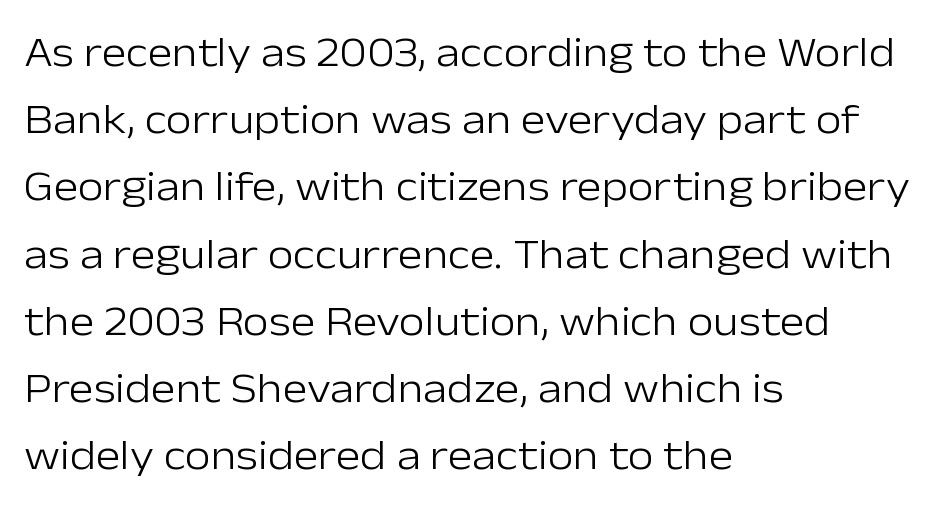
{"serif": "no", "italic": "no", "bold": "no", "weight": "light", "width": "normal", "stroke_contrast": "low", "x_height": "medium", "monospaced": "no", "underline": "no", "align": "left", "line_spacing": "normal", "line_spacing_ratio": 1.6, "letter_spacing": "normal", "letter_spacing_em": 0.0, "glyph_px": 42}
